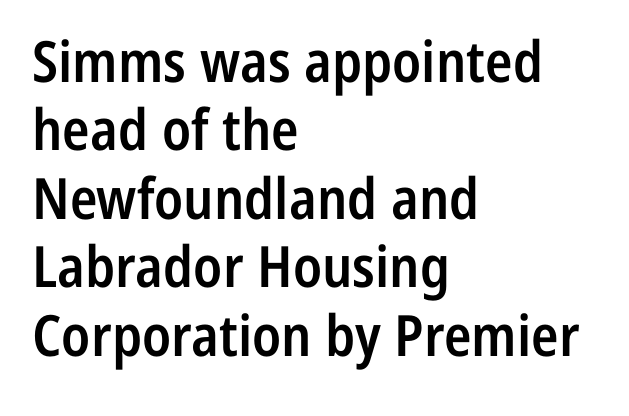
{"serif": "no", "italic": "no", "bold": "semi", "weight": "semibold", "width": "condensed", "stroke_contrast": "low", "x_height": "medium", "monospaced": "no", "underline": "no", "align": "left", "line_spacing_ratio": 1.2, "letter_spacing": "normal", "letter_spacing_em": 0.0, "glyph_px": 57}
